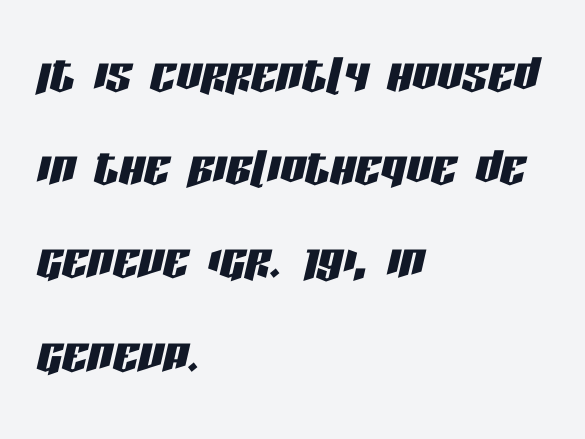
Q: Is the text italic (slanted)? A: Yes, it leans right by about 13 degrees.
Q: Is the text underlined? A: No.
Q: How is the paragraph aligned? A: Left-aligned.
Q: Is the spacing between letters normal or unusually wide? A: Normal.
Q: Is the spacing between lines tight, normal or loose? A: Normal.
Q: Width (condensed, normal, or wide)? A: Condensed.
Q: Stroke contrast? A: Low.
Q: x-height? A: Large.
Q: Monospaced? A: No.
